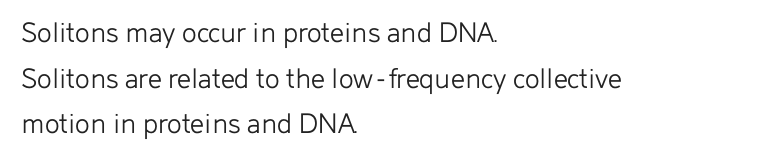
The image shows 31 px light sans-serif type, upright; set left-aligned, normal line spacing (1.47x), normal letter spacing, not underlined; low stroke contrast and a medium x-height.
